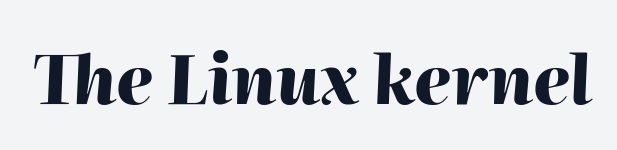
The image shows 67 px heavy type, italic (leaning right); set normal letter spacing, not underlined; high stroke contrast and a medium x-height.
